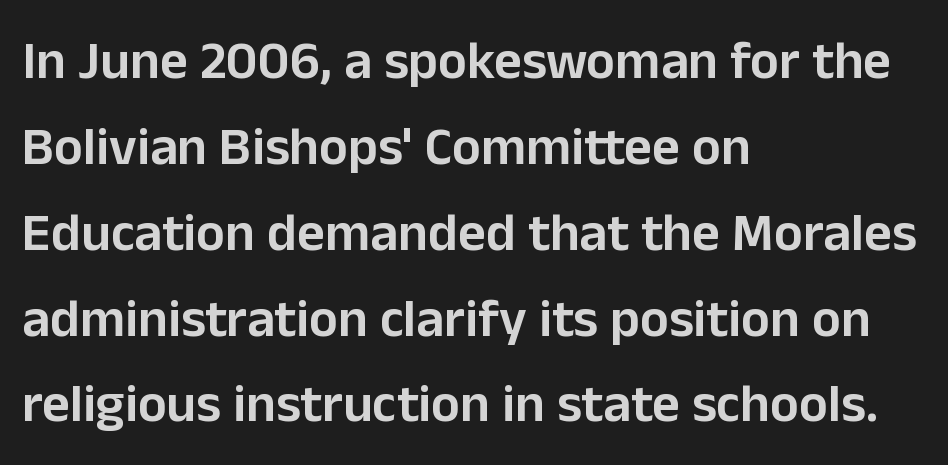
The image shows 54 px semibold sans-serif type, upright; set left-aligned, normal line spacing (1.59x), normal letter spacing, not underlined; low stroke contrast and a medium x-height.
